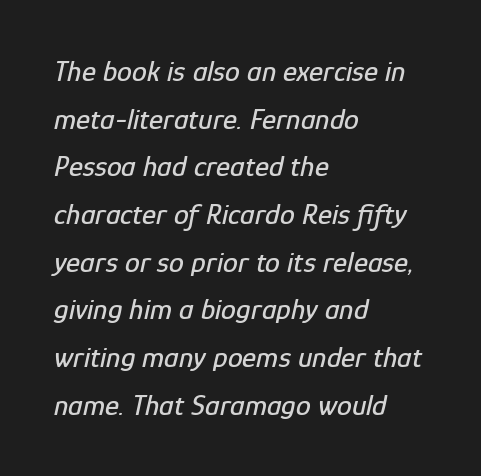
Q: Is the text italic (slanted)? A: Yes, it leans right by about 12 degrees.
Q: Is the text underlined? A: No.
Q: How is the paragraph aligned? A: Left-aligned.
Q: Is the spacing between letters normal or unusually wide? A: Normal.
Q: Is the spacing between lines tight, normal or loose? A: Normal.
Q: Width (condensed, normal, or wide)? A: Condensed.
Q: Stroke contrast? A: Low.
Q: x-height? A: Medium.
Q: Monospaced? A: No.
